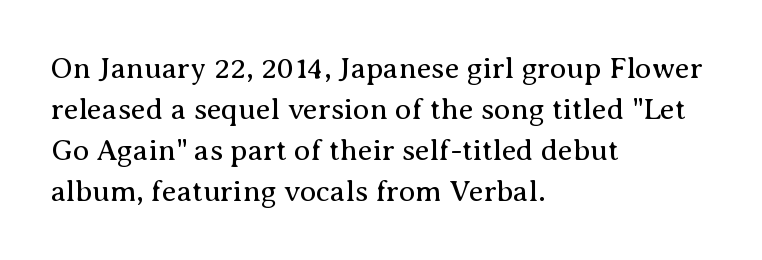
The image shows 30 px regular-weight serif type, upright; set left-aligned, normal line spacing (1.37x), normal letter spacing, not underlined; medium stroke contrast and a medium x-height.
